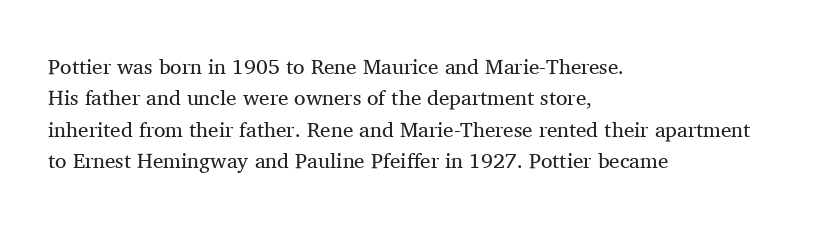
Ordinary non-slanted type is in use. Honestly, the row spacing looks completely unremarkable. These lines keep a tight, regular rhythm from letter to letter. These lines stack with their left ends in a neat column.
